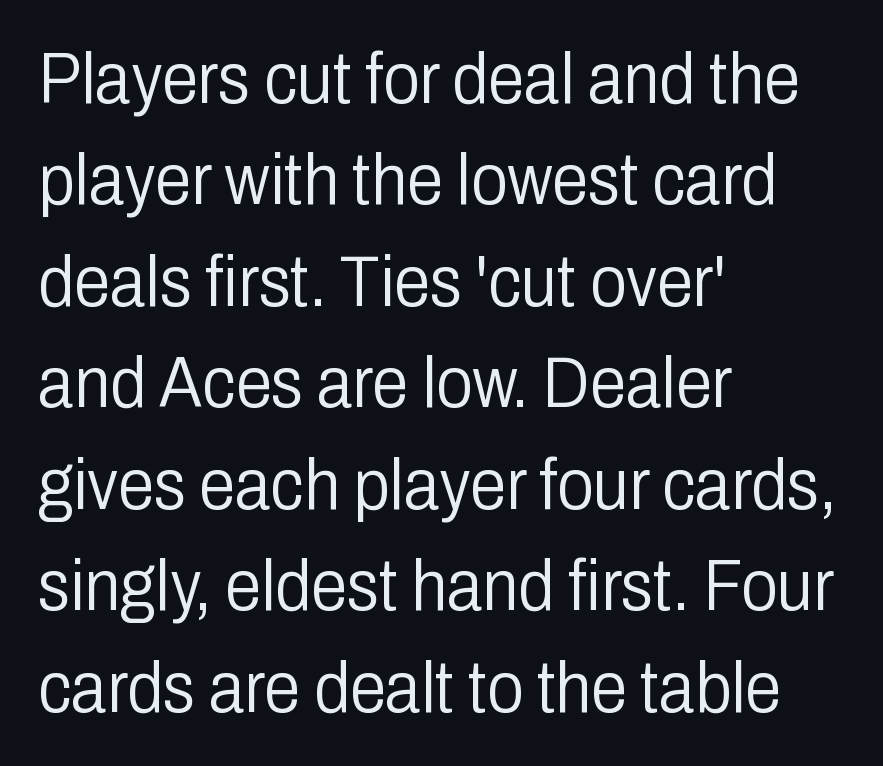
This rendering leaves character spacing at its baseline value. Compared with typical paragraphs, the rows here are spaced about the same. Ascenders rise straight up at ninety degrees. The face used here is proportionally spaced, like ordinary book or web type.
